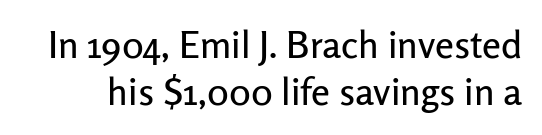
The image shows 38 px sans-serif type, upright; set normal line spacing (1.25x), normal letter spacing, not underlined; low stroke contrast and a medium x-height.
